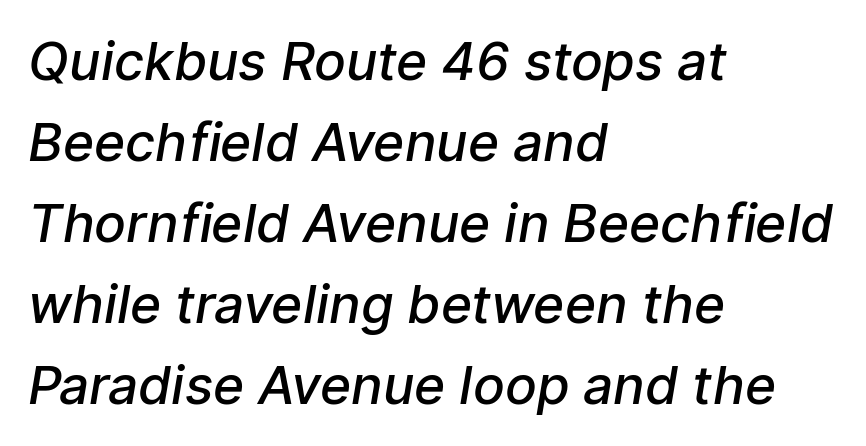
These lines are rendered in a variable-pitch font. Emphasis by weight is partial: semibold. Underline: absent. The rag falls on the right side of this text block.
